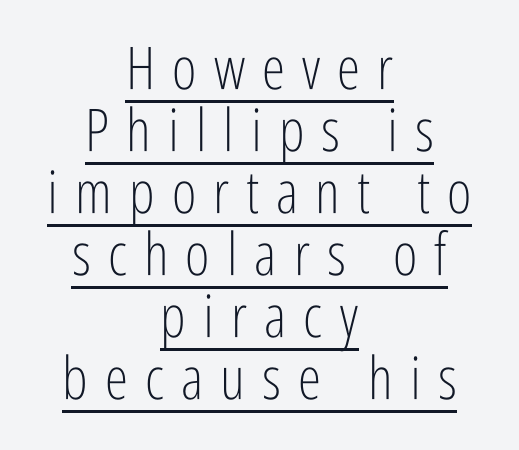
Q: Is the text bold? A: No.
Q: Is the text italic (slanted)? A: No, it is upright.
Q: Is the typeface a serif or a sans-serif typeface? A: Sans-serif.
Q: Is the text underlined? A: Yes.
Q: How is the paragraph aligned? A: Centered.
Q: Is the spacing between letters normal or unusually wide? A: Unusually wide.
Q: Is the spacing between lines tight, normal or loose? A: Tight.
Q: Width (condensed, normal, or wide)? A: Condensed.
Q: Stroke contrast? A: Low.
Q: x-height? A: Medium.
Q: Monospaced? A: No.
